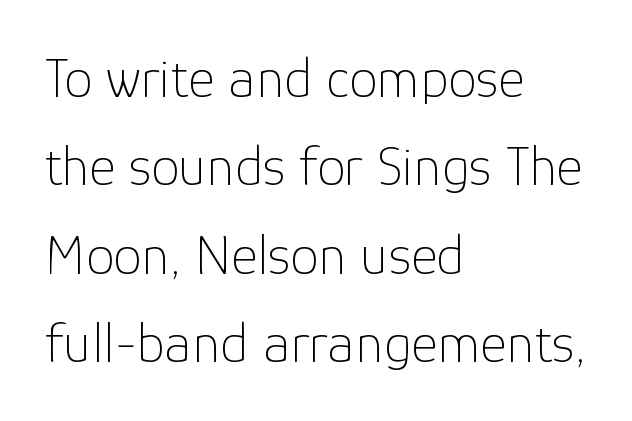
Q: Is the text bold? A: No.
Q: Is the text italic (slanted)? A: No, it is upright.
Q: Is the typeface a serif or a sans-serif typeface? A: Sans-serif.
Q: Is the text underlined? A: No.
Q: How is the paragraph aligned? A: Left-aligned.
Q: Is the spacing between letters normal or unusually wide? A: Normal.
Q: Is the spacing between lines tight, normal or loose? A: Normal.
Q: Width (condensed, normal, or wide)? A: Normal.
Q: Stroke contrast? A: Low.
Q: x-height? A: Medium.
Q: Monospaced? A: No.
